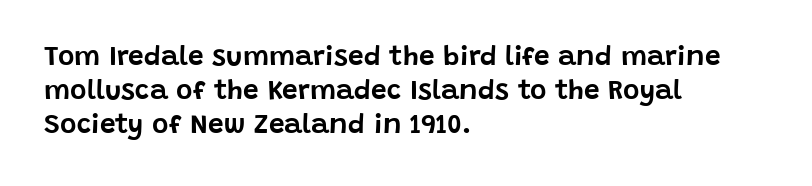
The lettering holds an erect, upright posture throughout. If you drew a ruler down the left edge, every line would touch it. Each letter keeps its own natural width here, so spacing adapts to shape. Letterform terminals end flat and unadorned throughout the passage. Students, note that the glyphs here touch the page at normal intervals. This rendering features lettering with no underline.
